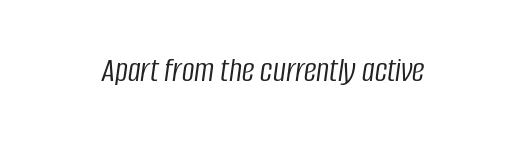
Q: Is the text bold? A: No.
Q: Is the text italic (slanted)? A: Yes, it leans right by about 8 degrees.
Q: Is the text underlined? A: No.
Q: Is the spacing between letters normal or unusually wide? A: Normal.
Q: Width (condensed, normal, or wide)? A: Condensed.
Q: Stroke contrast? A: Low.
Q: x-height? A: Large.
Q: Monospaced? A: No.
